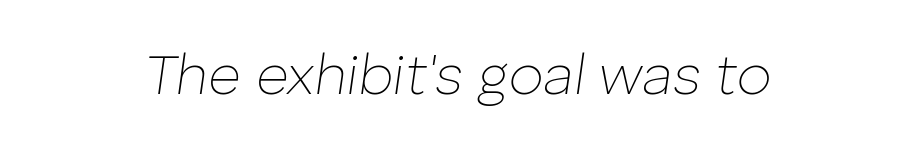
The image shows 56 px thin type, italic (leaning right); set normal letter spacing, not underlined; low stroke contrast and a medium x-height.
